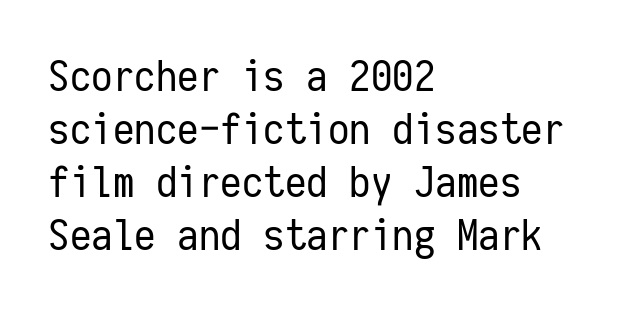
The font's upright variant was chosen for this text. No word sits above an underline. Every character here occupies the same horizontal width, giving the sample a typewriter-like rhythm. The passage is arranged the way most books set body copy — flush left. Students, note that the glyphs here touch the page at normal intervals. This is sans-serif lettering, the kind often seen on screens and signage.
